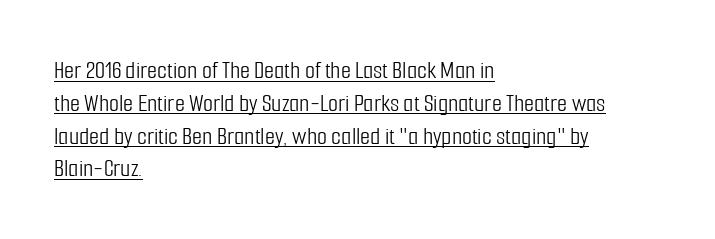
{"italic": "no", "bold": "no", "underline": "yes", "align": "left", "line_spacing": "normal", "line_spacing_ratio": 1.26, "letter_spacing": "normal", "letter_spacing_em": 0.0, "glyph_px": 26}
